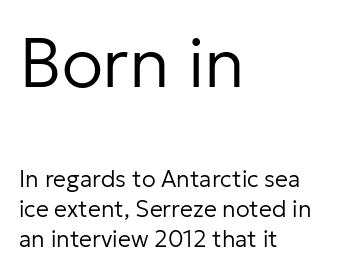
Q: Is the text bold? A: No.
Q: Is the text italic (slanted)? A: No, it is upright.
Q: Is the typeface a serif or a sans-serif typeface? A: Sans-serif.
Q: Is the text underlined? A: No.
Q: How is the paragraph aligned? A: Left-aligned.
Q: Is the spacing between letters normal or unusually wide? A: Normal.
Q: Is the spacing between lines tight, normal or loose? A: Normal.
Q: Which block of text is set in a larger size, the first (top) or the second (bottom)? A: The first (top) one.
Q: Width (condensed, normal, or wide)? A: Normal.
Q: Stroke contrast? A: Low.
Q: x-height? A: Medium.
Q: Monospaced? A: No.
